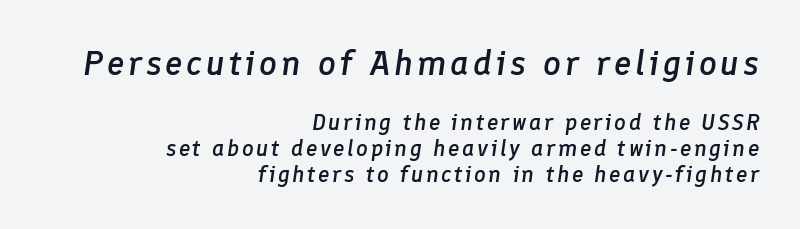
The image shows 35 px semibold type, italic (leaning right); set right-aligned, tight line spacing (1.12x), not underlined; the first (top) block is 1.52x larger; low stroke contrast and a medium x-height.
